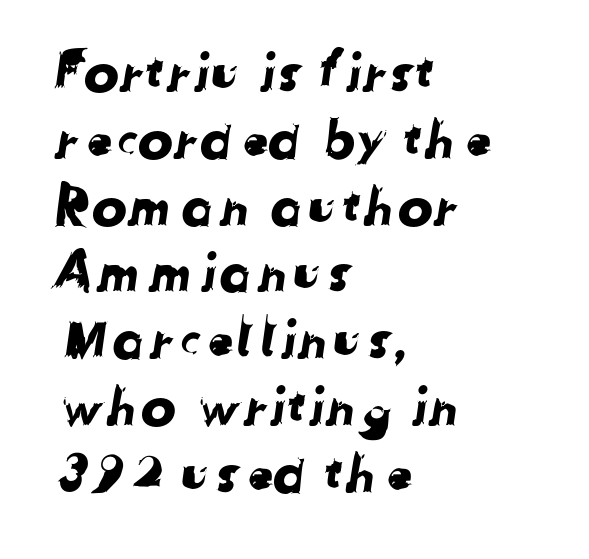
The tracking reads as untouched default to a designer's eye. The vertical gap from one line to the next is medium. Here the designer chose a conventional face with non-uniform glyph widths. A typesetter would label this face a sans.
